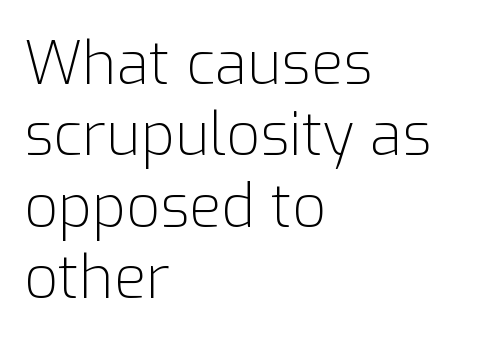
Q: Is the text bold? A: No.
Q: Is the text italic (slanted)? A: No, it is upright.
Q: Is the typeface a serif or a sans-serif typeface? A: Sans-serif.
Q: Is the text underlined? A: No.
Q: How is the paragraph aligned? A: Left-aligned.
Q: Is the spacing between letters normal or unusually wide? A: Normal.
Q: Width (condensed, normal, or wide)? A: Normal.
Q: Stroke contrast? A: Low.
Q: x-height? A: Medium.
Q: Monospaced? A: No.
